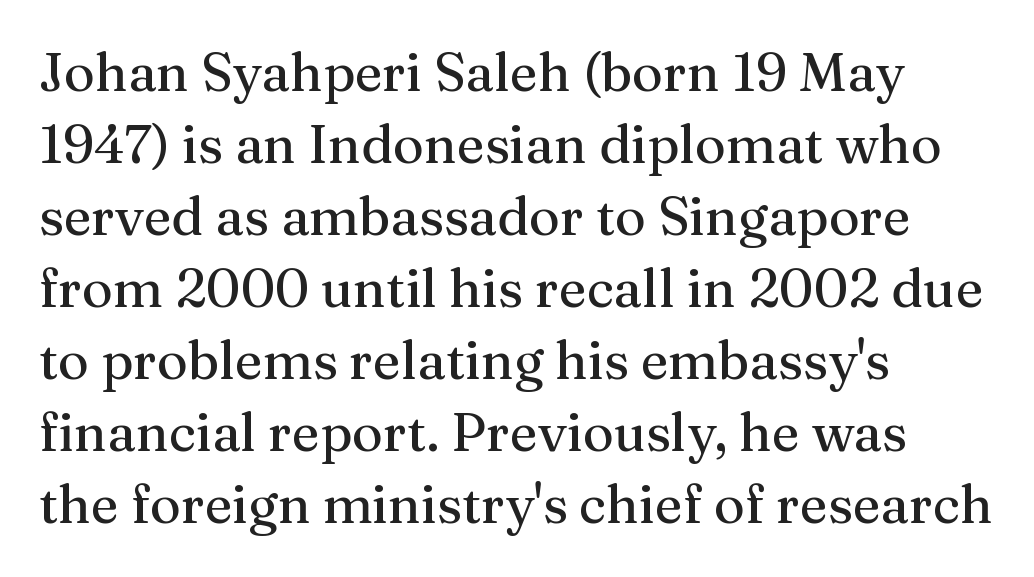
{"serif": "yes", "italic": "no", "width": "normal", "stroke_contrast": "medium", "x_height": "medium", "monospaced": "no", "underline": "no", "align": "left", "line_spacing": "normal", "line_spacing_ratio": 1.36, "letter_spacing": "normal", "letter_spacing_em": 0.0, "glyph_px": 53}
